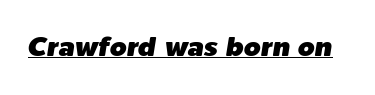
{"italic": "yes", "lean": "right", "slant_degrees": 9, "underline": "yes", "letter_spacing": "normal", "letter_spacing_em": 0.0, "glyph_px": 27}
